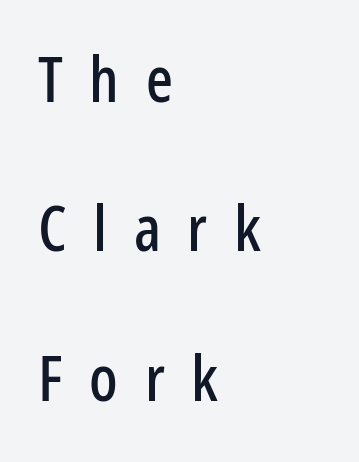
The image shows 63 px condensed sans-serif type, upright; set left-aligned, loose line spacing (2.37x), unusually wide letter spacing (+0.42 em), not underlined; low stroke contrast and a medium x-height.
